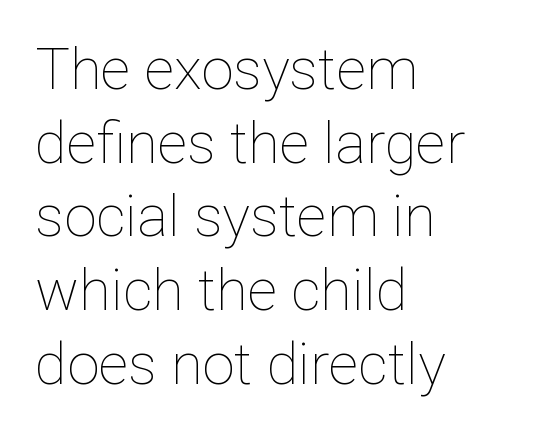
{"italic": "no", "bold": "no", "weight": "thin", "width": "normal", "stroke_contrast": "low", "x_height": "medium", "monospaced": "no", "underline": "no", "align": "left", "line_spacing": "normal", "line_spacing_ratio": 1.27, "letter_spacing": "normal", "letter_spacing_em": 0.0, "glyph_px": 58}
